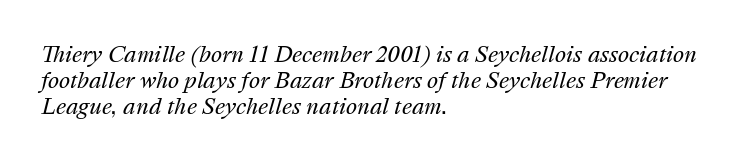
{"italic": "yes", "lean": "right", "slant_degrees": 16, "bold": "no", "underline": "no", "align": "left", "line_spacing_ratio": 1.23, "letter_spacing": "normal", "letter_spacing_em": 0.0, "glyph_px": 21}
